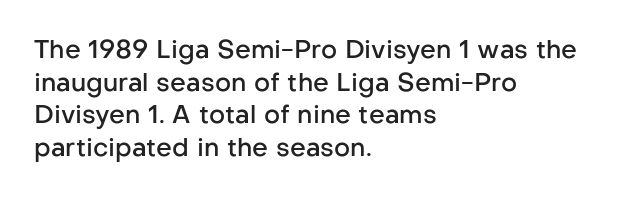
{"italic": "no", "bold": "semi", "underline": "no", "align": "left", "line_spacing": "normal", "line_spacing_ratio": 1.31, "letter_spacing": "normal", "letter_spacing_em": 0.0, "glyph_px": 25}
